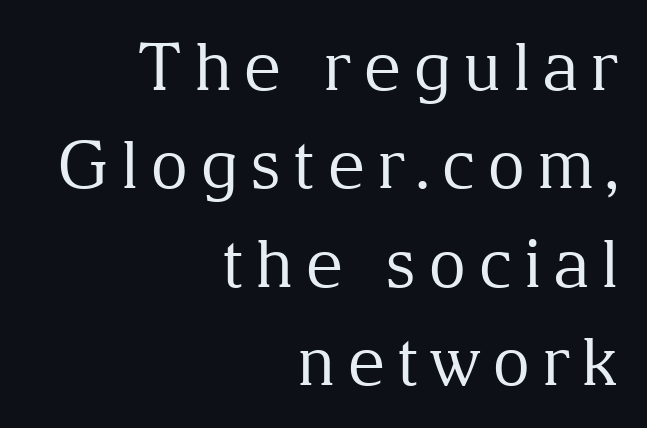
Q: Is the text bold? A: No.
Q: Is the text italic (slanted)? A: No, it is upright.
Q: Is the typeface a serif or a sans-serif typeface? A: Serif.
Q: Is the text underlined? A: No.
Q: How is the paragraph aligned? A: Right-aligned.
Q: Is the spacing between lines tight, normal or loose? A: Normal.
Q: Width (condensed, normal, or wide)? A: Normal.
Q: Stroke contrast? A: Medium.
Q: x-height? A: Medium.
Q: Monospaced? A: No.
